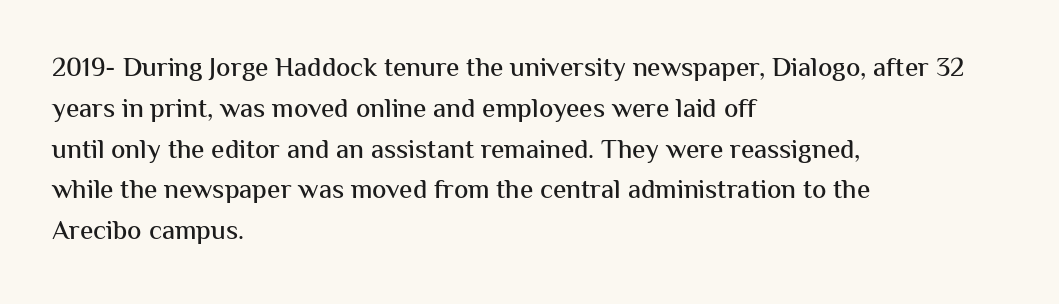
The typography opts for an upright posture over an oblique one. Descenders hang freely into open space. The rag falls on the right side of this text block. No extra tracking has been applied to these lines. Does the leading feel generous? No, just average.
